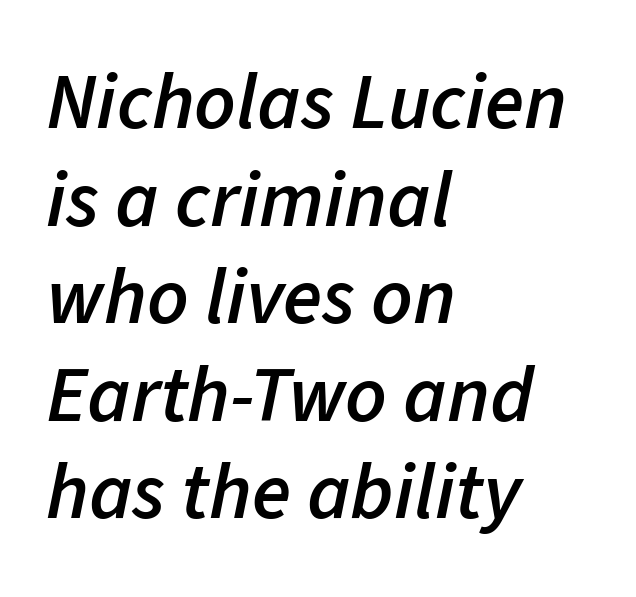
The image shows 80 px semibold type, italic (leaning right); set left-aligned, line spacing 1.22x, normal letter spacing, not underlined; low stroke contrast and a medium x-height.
